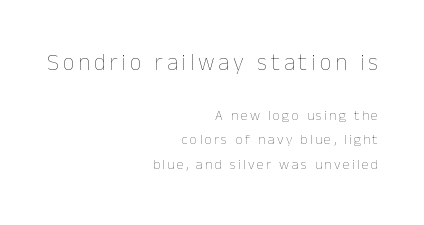
The image shows 23 px text type, upright; set right-aligned, line spacing 1.75x, not underlined; the first (top) block is 1.64x larger.
